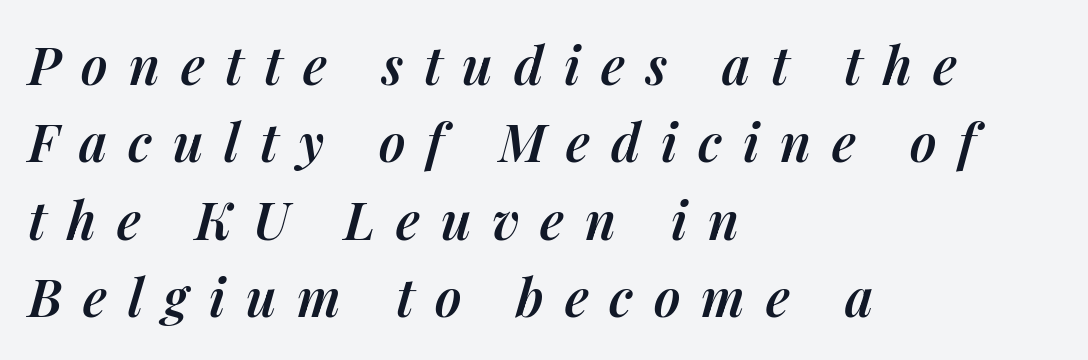
Q: Is the text bold? A: Semi-bold.
Q: Is the text italic (slanted)? A: Yes, it leans right by about 14 degrees.
Q: Is the text underlined? A: No.
Q: How is the paragraph aligned? A: Left-aligned.
Q: Is the spacing between letters normal or unusually wide? A: Unusually wide.
Q: Is the spacing between lines tight, normal or loose? A: Normal.
Q: Width (condensed, normal, or wide)? A: Normal.
Q: Stroke contrast? A: Medium.
Q: x-height? A: Medium.
Q: Monospaced? A: No.
